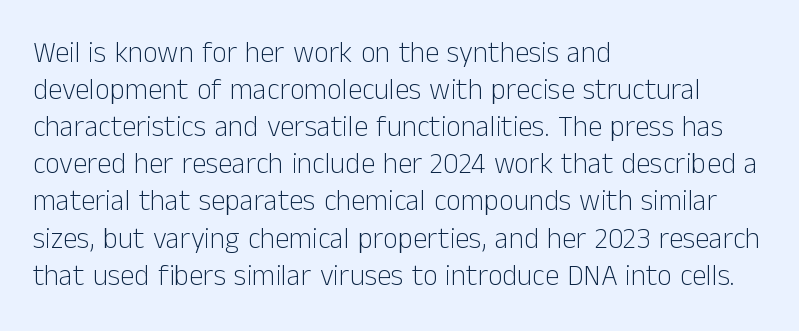
The setting favours the left margin, as ordinary paragraphs usually do. Is this a fixed-width face? No — the glyphs have proportional, varying widths. The space between consecutive lines is moderate. Each stroke keeps to a modest, everyday thickness or less. The text was rendered using a sans face with plain stroke endings.
